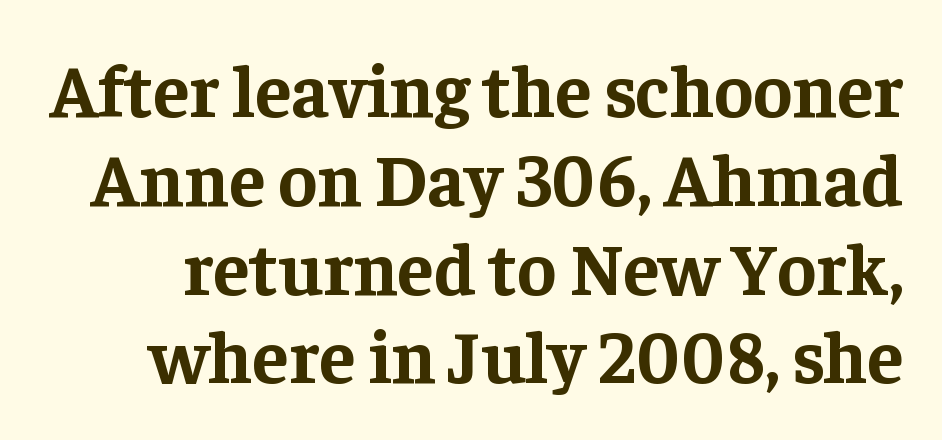
The typeface chosen for these lines features serifs. The words here are not underlined. You'd pick this weight for a headline — it's a proper bold. Notice how the stems are strictly vertical — no italics here.
